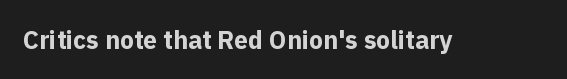
Underlining? Definitely not there. Strong, thick strokes mark this as bold type. This sample uses an upright cut, with every glyph sitting square on the baseline. A typesetter would call this zero additional tracking.
